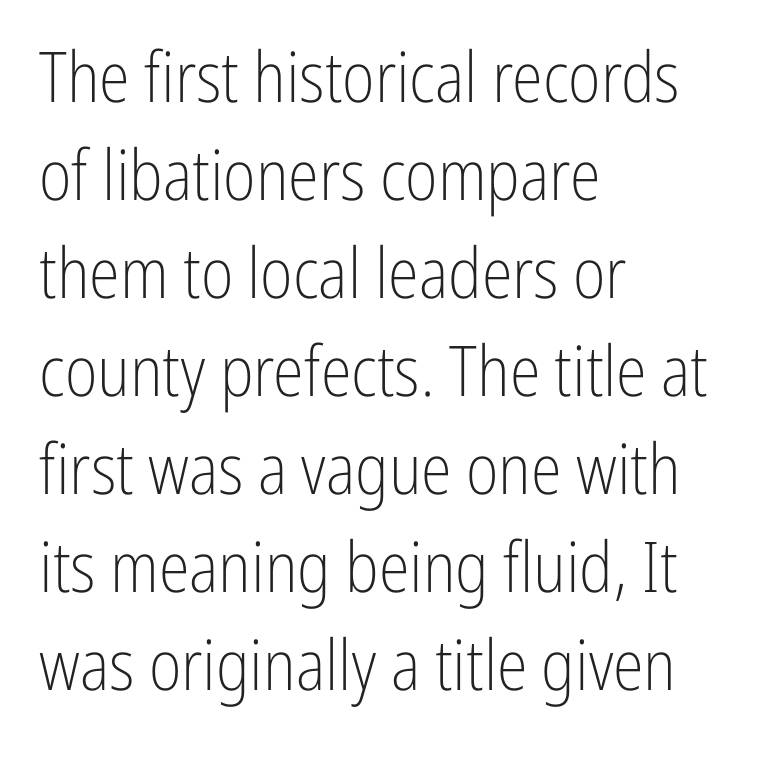
{"serif": "no", "italic": "no", "bold": "no", "weight": "light", "width": "condensed", "stroke_contrast": "low", "x_height": "medium", "monospaced": "no", "underline": "no", "align": "left", "line_spacing": "normal", "line_spacing_ratio": 1.4, "letter_spacing": "normal", "letter_spacing_em": 0.0, "glyph_px": 70}
